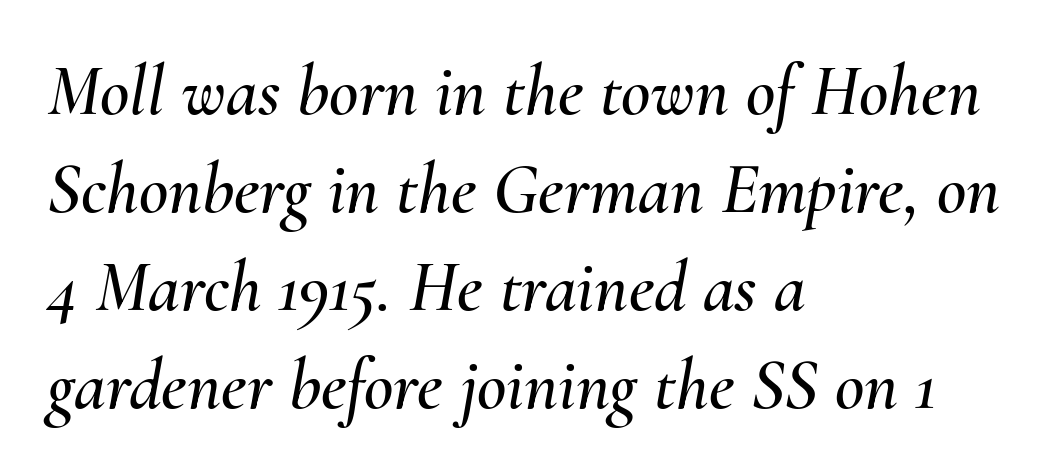
{"italic": "yes", "lean": "right", "slant_degrees": 10, "width": "normal", "stroke_contrast": "medium", "x_height": "small", "monospaced": "no", "underline": "no", "align": "left", "line_spacing": "normal", "line_spacing_ratio": 1.36, "letter_spacing": "normal", "letter_spacing_em": 0.0, "glyph_px": 72}
